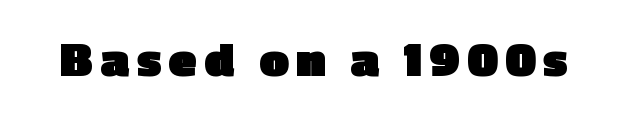
Plain, unruled lines of type. This is heavy type, rendered in bold. Each letter keeps its own natural width here, so spacing adapts to shape. The font family rendered here belongs to the sans-serif group. Ascenders rise straight up at ninety degrees.
